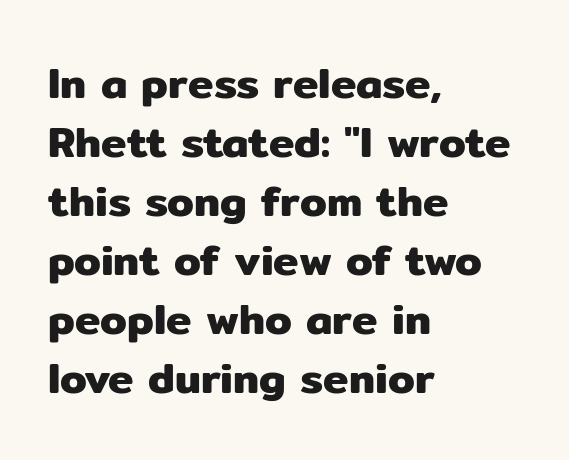
Only glyphs here, with clear space below each row. The letters carry no serifs — their stems end cleanly without finishing strokes. Each new line begins a customary step beneath the previous one. The axis of the letterforms is exactly vertical. This sample has the flowing, uneven cadence of proportional lettering.
